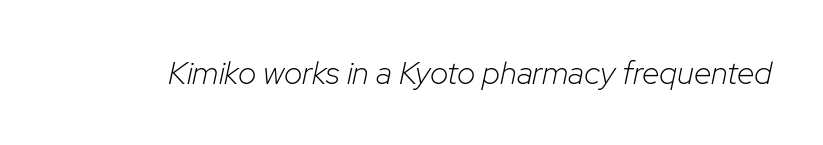
Q: Is the text bold? A: No.
Q: Is the text italic (slanted)? A: Yes, it leans right by about 12 degrees.
Q: Is the text underlined? A: No.
Q: Is the spacing between letters normal or unusually wide? A: Normal.
Q: Width (condensed, normal, or wide)? A: Normal.
Q: Stroke contrast? A: Low.
Q: x-height? A: Medium.
Q: Monospaced? A: No.
